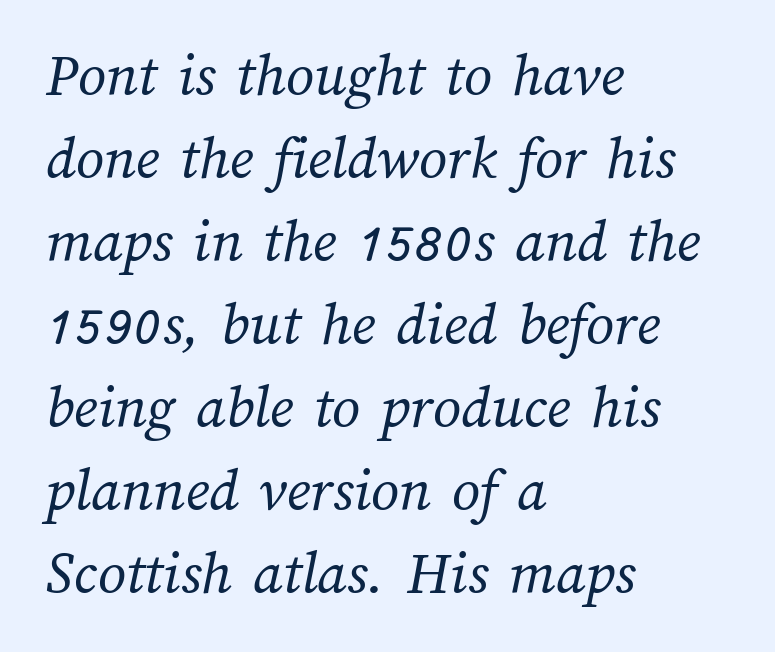
{"bold": "no", "weight": "regular", "width": "normal", "stroke_contrast": "medium", "x_height": "medium", "monospaced": "no", "underline": "no", "align": "left", "line_spacing": "normal", "line_spacing_ratio": 1.34, "letter_spacing": "normal", "letter_spacing_em": 0.0, "glyph_px": 62}
